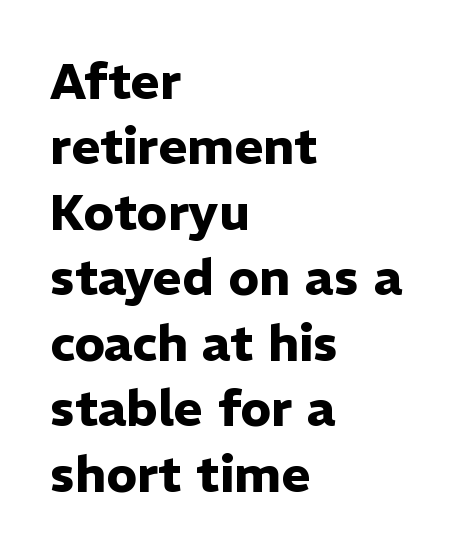
{"serif": "no", "italic": "no", "bold": "yes", "weight": "heavy", "width": "normal", "stroke_contrast": "low", "x_height": "medium", "monospaced": "no", "underline": "no", "align": "left", "line_spacing": "normal", "line_spacing_ratio": 1.31, "letter_spacing": "normal", "letter_spacing_em": 0.0, "glyph_px": 50}
